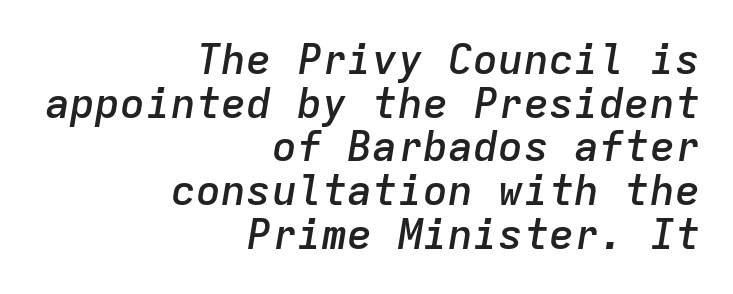
{"italic": "yes", "lean": "right", "slant_degrees": 9, "bold": "semi", "weight": "semibold", "width": "normal", "stroke_contrast": "low", "x_height": "medium", "monospaced": "yes", "underline": "no", "align": "right", "line_spacing": "tight", "line_spacing_ratio": 1.04, "letter_spacing": "normal", "letter_spacing_em": 0.0, "glyph_px": 42}
